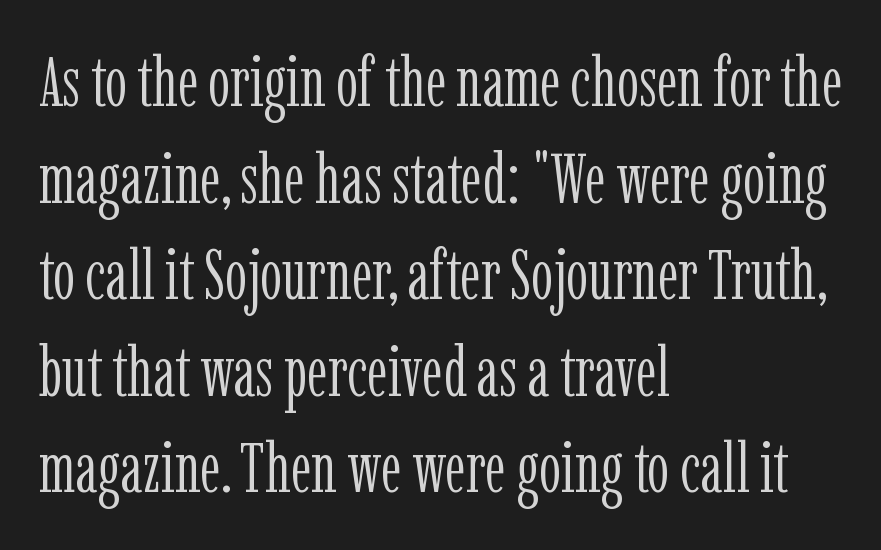
The weight tops out at a normal text grade. The passage shown is typed in a proportional face where columns would drift. Underlining? Definitely not there. Caption: multi-line text, flush left, ragged right. Observe the ordinary spacing: letters are neighbours, not strangers. The lettering holds an erect, upright posture throughout.
